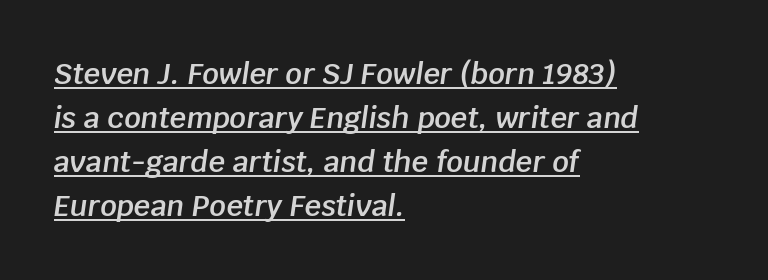
A fair bit of extra ink — the face is semibold, not bold. The letters advance in unequal steps, a hallmark of proportional type. The text block is weighted toward the left margin, trailing off unevenly rightward. Caption: lettering with a line underneath. Normally led — the rows are evenly, conventionally spaced.
